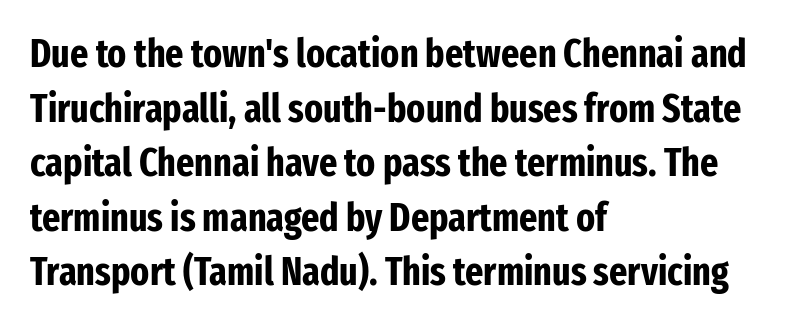
Is the type bold? Yes — the strokes are clearly thick and heavy. The glyphs in this specimen are sans serif. Proportional: the letters do not fall into vertical columns. The rendering anchors every line to the left-hand side.
